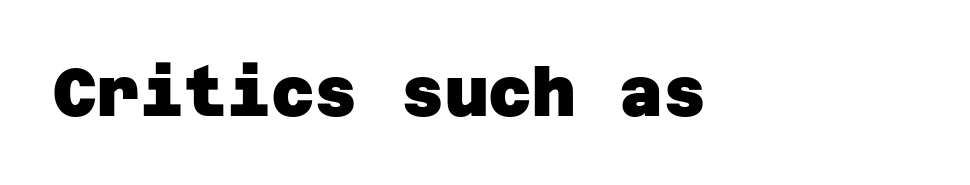
The image shows 67 px heavy sans-serif type; set normal letter spacing, not underlined; low stroke contrast and a large x-height.
